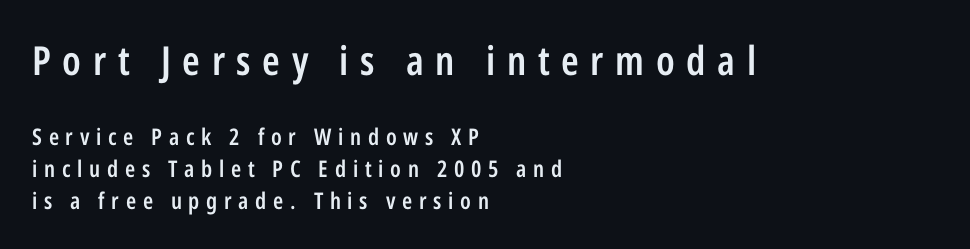
Quick note: interline space is typical. Each glyph is drawn with semibold strokes, heavier than normal yet not fully bold. Left-aligned paragraph, ragged on the right. These two chunks differ in scale, with the top chunk taking the larger measure.
